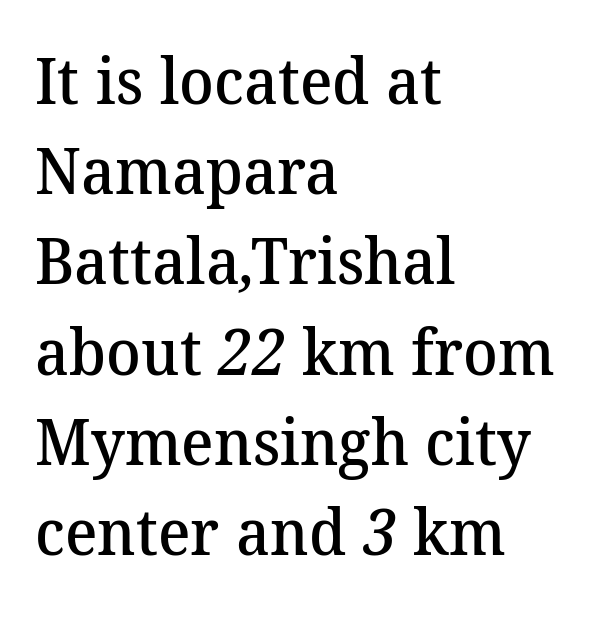
The rendering uses a moderate line-height, typical for paragraphs. Does extra space separate the letters? No, they use regular spacing. Think of a printed novel: that variable character pitch is what you see here. Line beginnings align vertically; line endings do not. Summary of weight: moderately heavy, a semibold.
